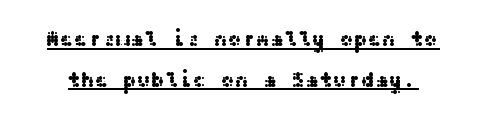
The image shows 21 px text type, upright; set loose line spacing (1.93x), normal letter spacing, underlined.
